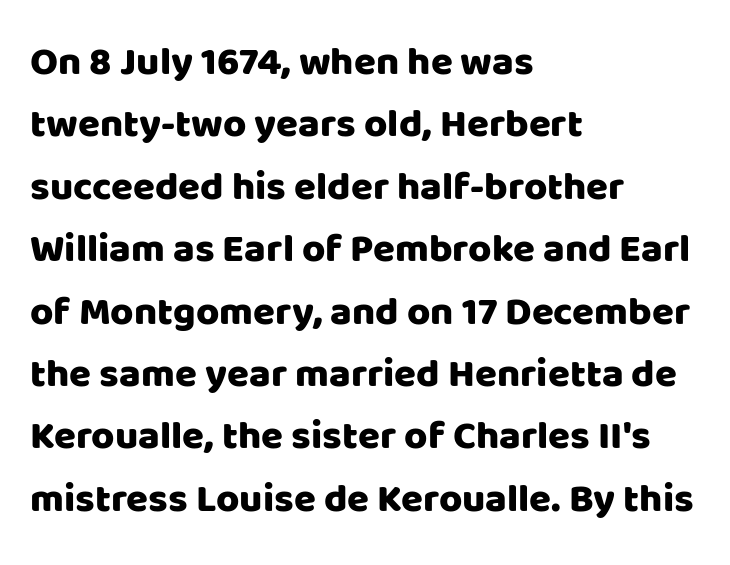
The image shows 40 px sans-serif type, upright; set left-aligned, normal line spacing (1.56x), normal letter spacing, not underlined; low stroke contrast and a large x-height.
